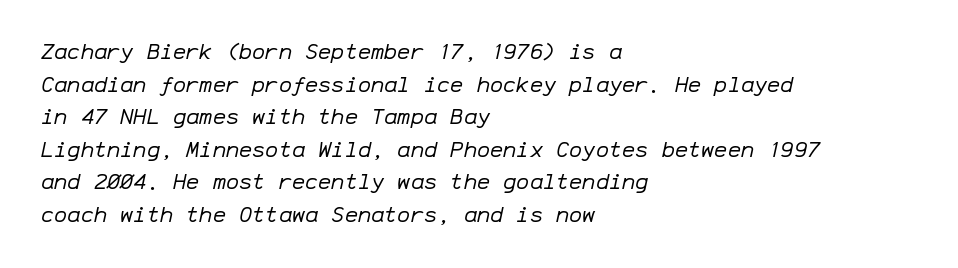
The image shows 22 px text type, italic (leaning right); set left-aligned, normal line spacing (1.48x), normal letter spacing, not underlined.
